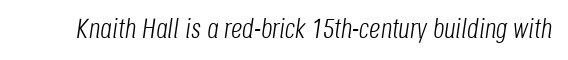
Q: Is the text bold? A: No.
Q: Is the text italic (slanted)? A: Yes, it leans right by about 8 degrees.
Q: Is the text underlined? A: No.
Q: Is the spacing between letters normal or unusually wide? A: Normal.
Q: Width (condensed, normal, or wide)? A: Condensed.
Q: Stroke contrast? A: Low.
Q: x-height? A: Large.
Q: Monospaced? A: No.
